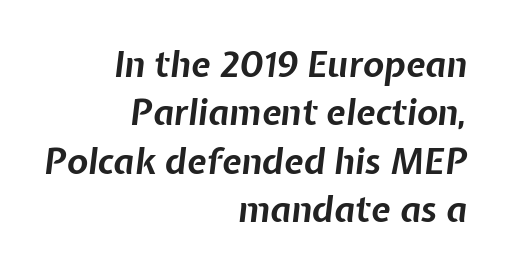
{"italic": "yes", "lean": "right", "slant_degrees": 7, "bold": "yes", "weight": "bold", "width": "normal", "stroke_contrast": "low", "x_height": "medium", "monospaced": "no", "underline": "no", "align": "right", "line_spacing": "normal", "line_spacing_ratio": 1.38, "letter_spacing": "normal", "letter_spacing_em": 0.0, "glyph_px": 35}
